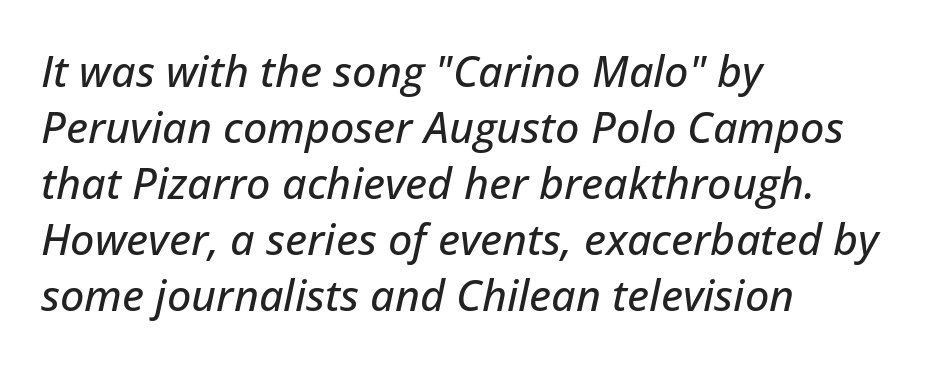
{"italic": "yes", "lean": "right", "slant_degrees": 12, "width": "normal", "stroke_contrast": "low", "x_height": "medium", "monospaced": "no", "underline": "no", "align": "left", "line_spacing": "normal", "line_spacing_ratio": 1.3, "letter_spacing": "normal", "letter_spacing_em": 0.0, "glyph_px": 43}
